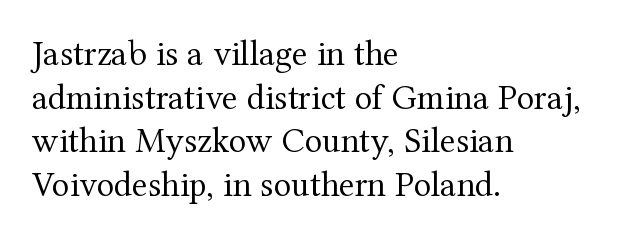
Q: Is the text bold? A: No.
Q: Is the text italic (slanted)? A: No, it is upright.
Q: Is the typeface a serif or a sans-serif typeface? A: Serif.
Q: Is the text underlined? A: No.
Q: How is the paragraph aligned? A: Left-aligned.
Q: Is the spacing between letters normal or unusually wide? A: Normal.
Q: Width (condensed, normal, or wide)? A: Normal.
Q: Stroke contrast? A: Medium.
Q: x-height? A: Medium.
Q: Monospaced? A: No.
